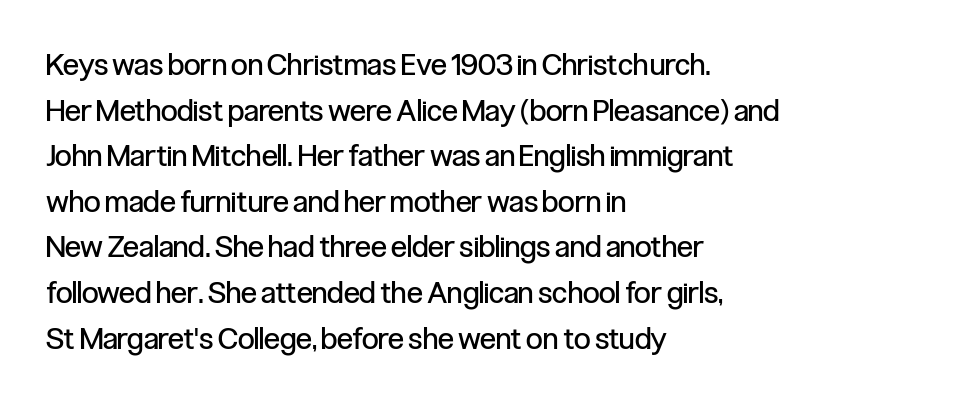
{"serif": "no", "italic": "no", "bold": "no", "weight": "regular", "width": "condensed", "stroke_contrast": "low", "x_height": "medium", "monospaced": "no", "underline": "no", "align": "left", "line_spacing": "normal", "line_spacing_ratio": 1.52, "letter_spacing": "normal", "letter_spacing_em": 0.0, "glyph_px": 30}
